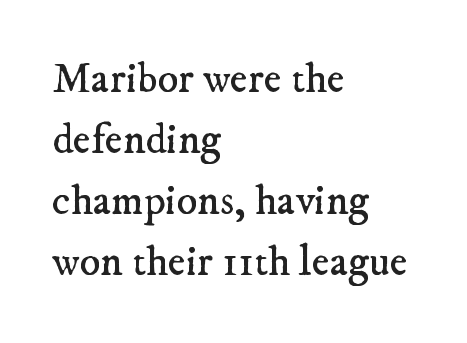
The image shows 43 px regular-weight serif type; set left-aligned, normal line spacing (1.42x), normal letter spacing, not underlined; low stroke contrast and a small x-height.
